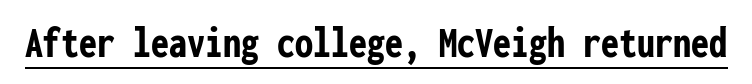
{"serif": "no", "italic": "no", "bold": "yes", "weight": "semibold", "width": "condensed", "stroke_contrast": "low", "x_height": "medium", "monospaced": "yes", "underline": "yes", "letter_spacing": "normal", "letter_spacing_em": 0.0, "glyph_px": 45}
